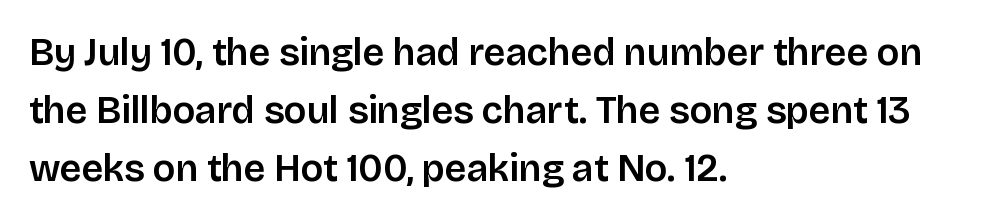
{"serif": "no", "italic": "no", "width": "normal", "stroke_contrast": "low", "x_height": "large", "monospaced": "no", "underline": "no", "align": "left", "line_spacing": "normal", "line_spacing_ratio": 1.52, "letter_spacing": "normal", "letter_spacing_em": 0.0, "glyph_px": 38}
